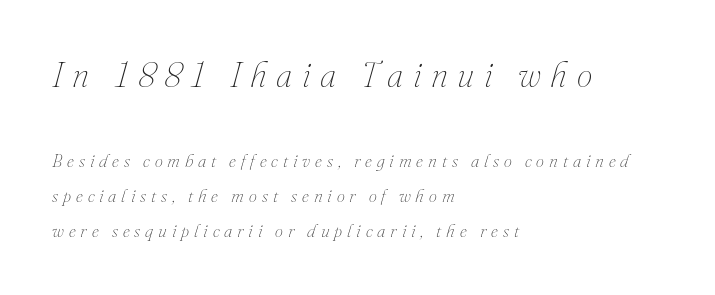
{"italic": "yes", "lean": "right", "slant_degrees": 16, "bold": "no", "weight": "thin", "width": "normal", "stroke_contrast": "medium", "x_height": "small", "monospaced": "no", "underline": "no", "align": "left", "line_spacing": "loose", "line_spacing_ratio": 1.96, "letter_spacing": "wide", "letter_spacing_em": 0.27, "larger_block": "first", "size_ratio": 1.94, "glyph_px": 35}
